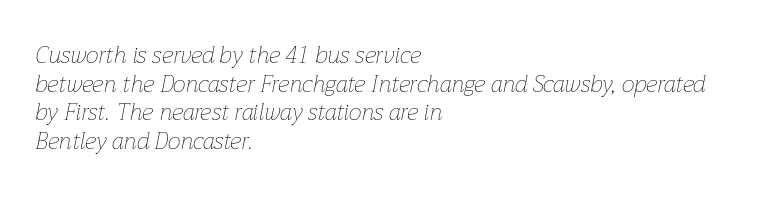
{"italic": "yes", "lean": "right", "slant_degrees": 12, "bold": "no", "underline": "no", "align": "left", "line_spacing_ratio": 1.24, "letter_spacing": "normal", "letter_spacing_em": 0.0, "glyph_px": 23}
